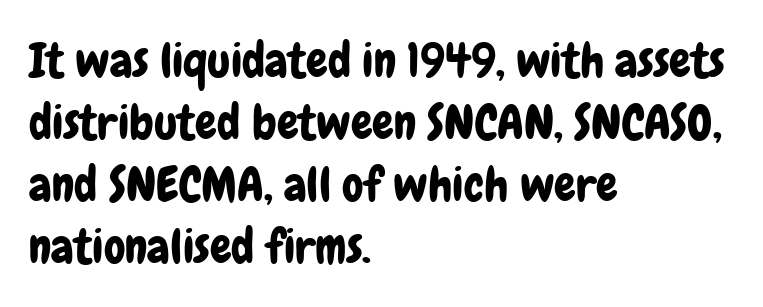
{"serif": "no", "italic": "no", "width": "condensed", "stroke_contrast": "low", "x_height": "medium", "monospaced": "no", "underline": "no", "align": "left", "line_spacing": "normal", "line_spacing_ratio": 1.29, "letter_spacing": "normal", "letter_spacing_em": 0.0, "glyph_px": 48}
